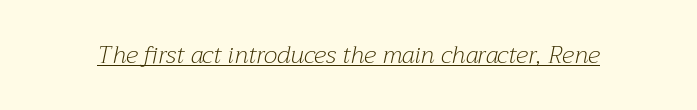
Q: Is the text bold? A: No.
Q: Is the text italic (slanted)? A: Yes, it leans right by about 12 degrees.
Q: Is the text underlined? A: Yes.
Q: Is the spacing between letters normal or unusually wide? A: Normal.
